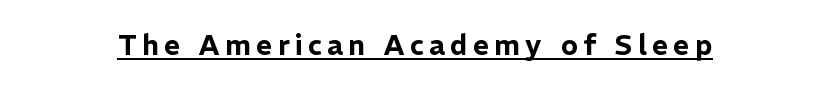
The image shows 28 px sans-serif type, upright; set underlined; low stroke contrast and a medium x-height.
